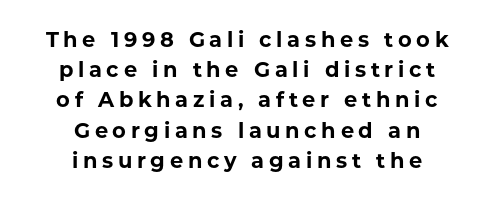
The image shows 21 px bold type, upright; set centered, normal line spacing (1.44x), unusually wide letter spacing (+0.22 em), not underlined.
